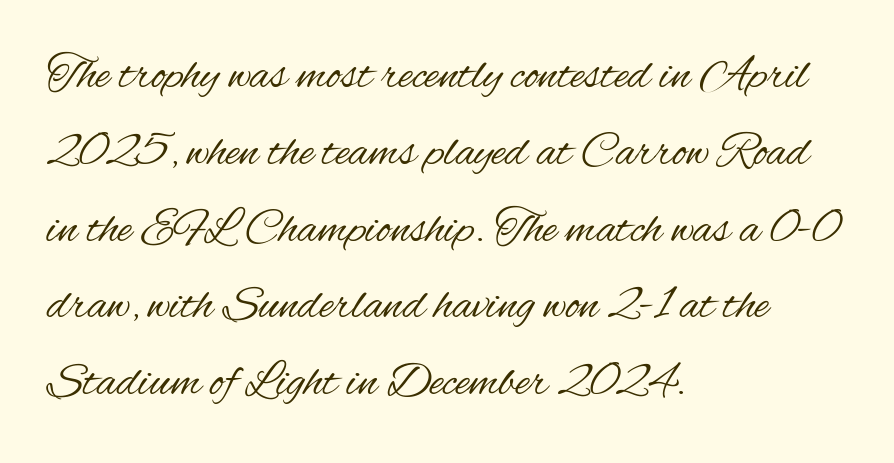
The image shows 48 px regular-weight, condensed sans-serif type; set left-aligned, normal line spacing (1.6x), normal letter spacing, not underlined; medium stroke contrast and a small x-height.
